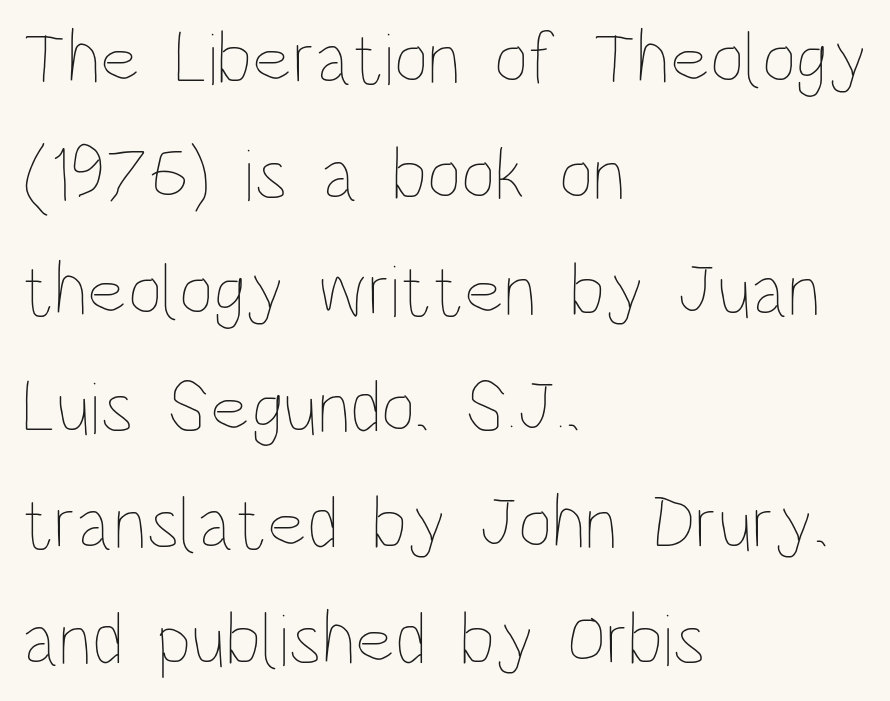
{"italic": "no", "bold": "no", "weight": "thin", "width": "condensed", "stroke_contrast": "low", "x_height": "large", "monospaced": "no", "underline": "no", "align": "left", "line_spacing": "normal", "line_spacing_ratio": 1.55, "letter_spacing": "normal", "letter_spacing_em": 0.0, "glyph_px": 75}
